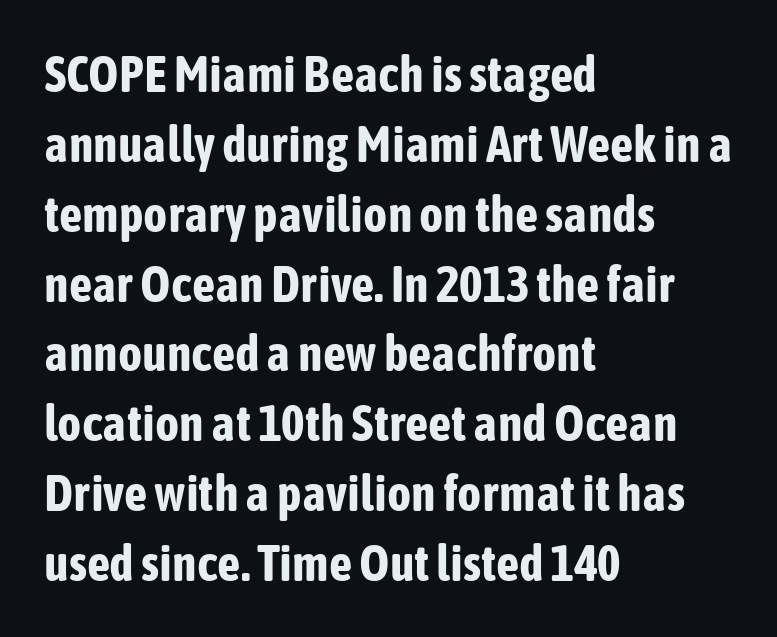
Lines of text with bare space underneath. The designer left line spacing at the default. Do the characters align in a grid? No, the font is proportional. You can tell it's not italic because the verticals are truly vertical.
